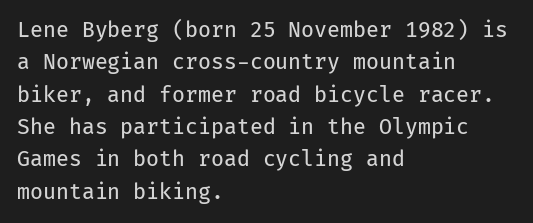
Q: Is the text bold? A: No.
Q: Is the text italic (slanted)? A: No, it is upright.
Q: Is the text underlined? A: No.
Q: How is the paragraph aligned? A: Left-aligned.
Q: Is the spacing between letters normal or unusually wide? A: Normal.
Q: Is the spacing between lines tight, normal or loose? A: Normal.
